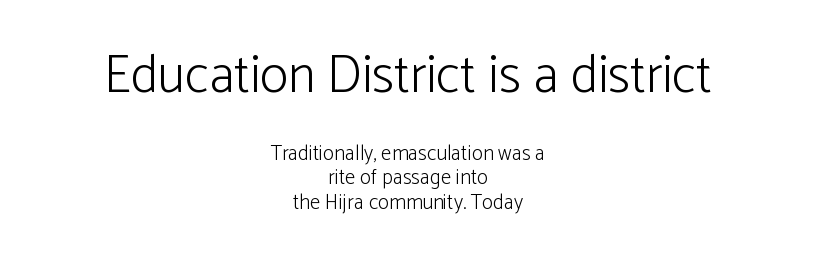
The passage shown is typed in a proportional face where columns would drift. The string is rendered with underlining switched off. The composition opens big and finishes small. Does the copy run flush right? No — it is centered line by line.
